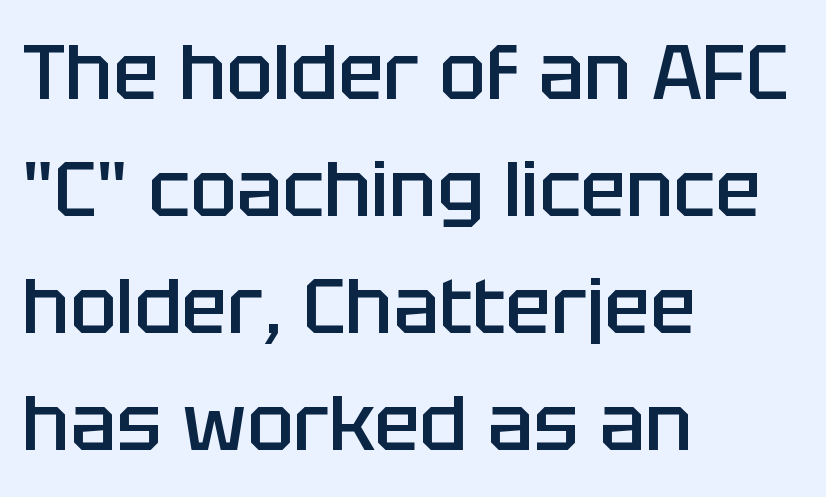
The image shows 77 px semibold sans-serif type, upright; set left-aligned, normal line spacing (1.52x), normal letter spacing, not underlined; low stroke contrast and a large x-height.
